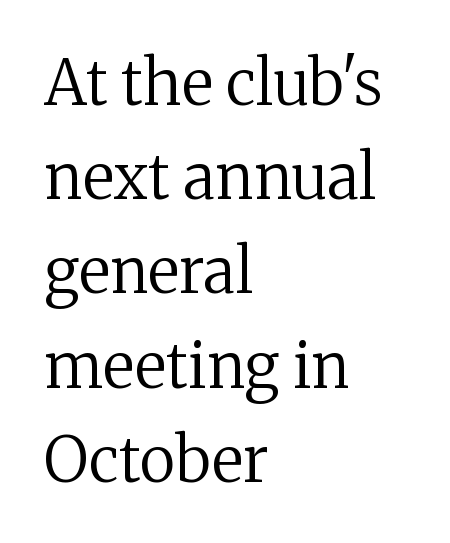
Font category for this specimen: serif. Any mark beneath the type? The region is blank. Honestly, the row spacing looks completely unremarkable. The rendering uses natural spacing where letterforms have individual widths. The rendering anchors every line to the left-hand side.
